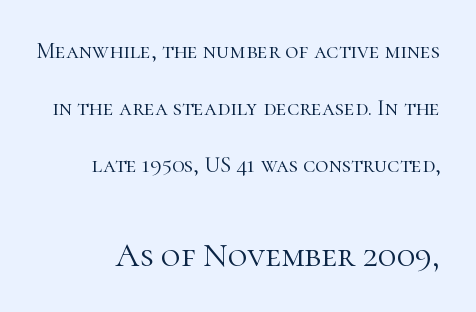
Letters rest on an invisible, unmarked baseline. Italic: no, the glyphs are upright roman. The font sits on the lighter half of the weight spectrum, regular included. Horizontal bands of white between lines are thick stripes. Looks like regular typesetting: each glyph gets only the width it needs.
